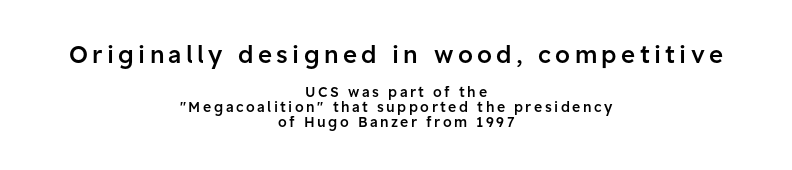
The image shows 24 px text type, upright; set centered, tight line spacing (1.05x), not underlined; the first (top) block is 1.71x larger.
